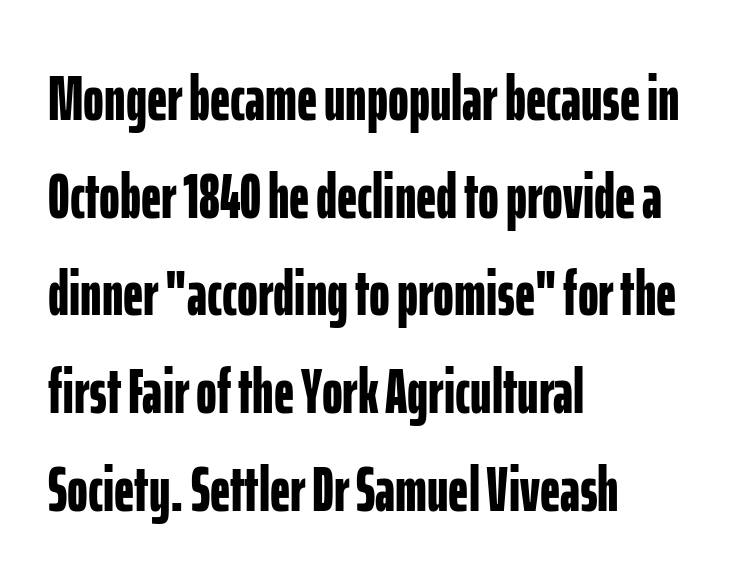
Here the designer chose a conventional face with non-uniform glyph widths. The rendering keeps characters at their native spacing. Reading down the column, the eye jumps a familiar distance to each next line. Look at the bottom of the vertical strokes: they stop flat, with no serifs. The ragged edge is on the right, which tells us the setting is flush left. The letters stand straight up with perfectly vertical stems.
